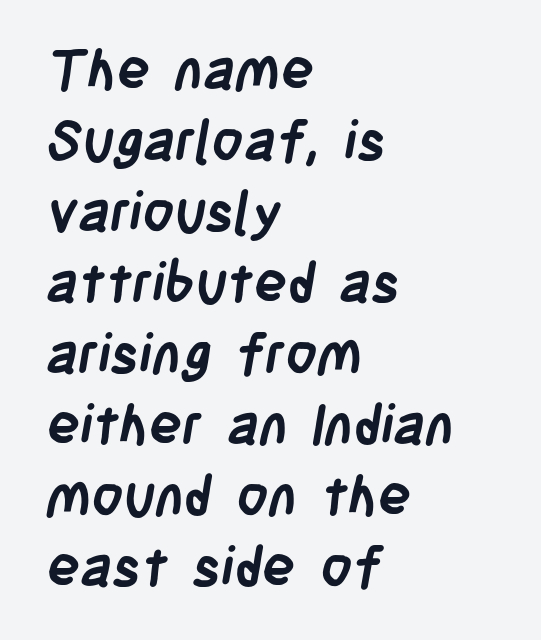
Q: Is the text bold? A: Yes.
Q: Is the typeface a serif or a sans-serif typeface? A: Sans-serif.
Q: Is the text underlined? A: No.
Q: How is the paragraph aligned? A: Left-aligned.
Q: Is the spacing between letters normal or unusually wide? A: Normal.
Q: Is the spacing between lines tight, normal or loose? A: Normal.
Q: Width (condensed, normal, or wide)? A: Condensed.
Q: Stroke contrast? A: Low.
Q: x-height? A: Large.
Q: Monospaced? A: No.
